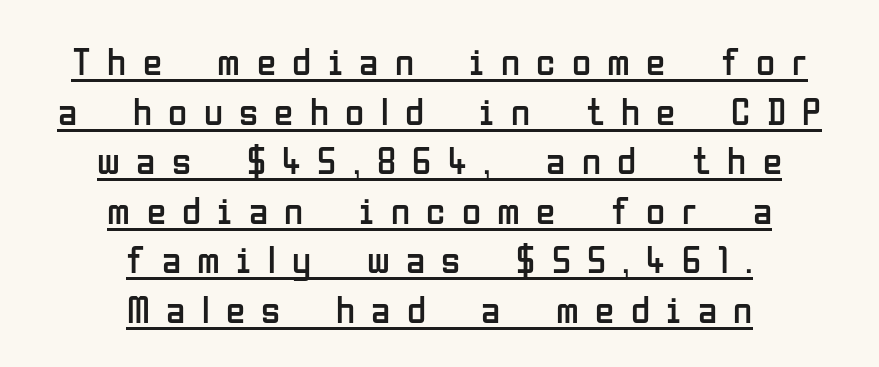
The image shows 39 px regular-weight, condensed sans-serif type, upright; set centered, normal line spacing (1.27x), unusually wide letter spacing (+0.42 em), underlined; low stroke contrast and a medium x-height.
